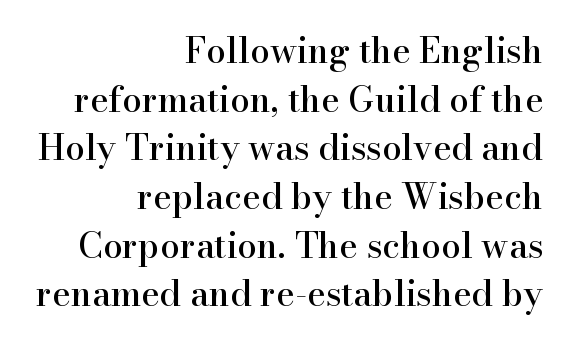
The line texture is even and compact thanks to regular tracking. Quick note: interline space is typical. Little horizontal feet cap the strokes, marking this as serif type. The letters stand straight up with perfectly vertical stems. The strip under each line holds only bare page. Do the characters align in a grid? No, the font is proportional.
